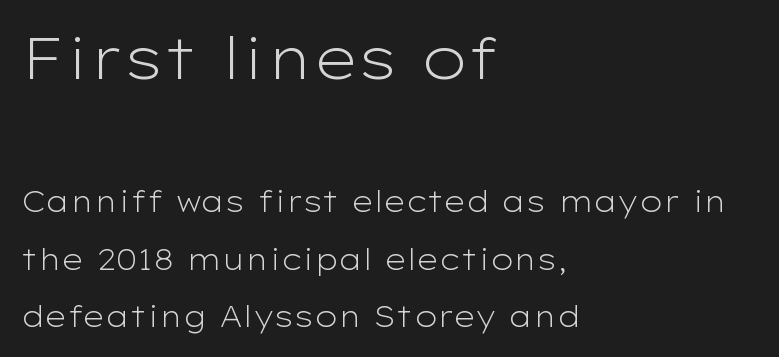
{"serif": "no", "italic": "no", "bold": "no", "weight": "light", "width": "wide", "stroke_contrast": "low", "x_height": "medium", "monospaced": "no", "underline": "no", "align": "left", "line_spacing": "loose", "line_spacing_ratio": 1.99, "letter_spacing": "normal", "letter_spacing_em": 0.0, "larger_block": "first", "size_ratio": 2.0, "glyph_px": 58}
